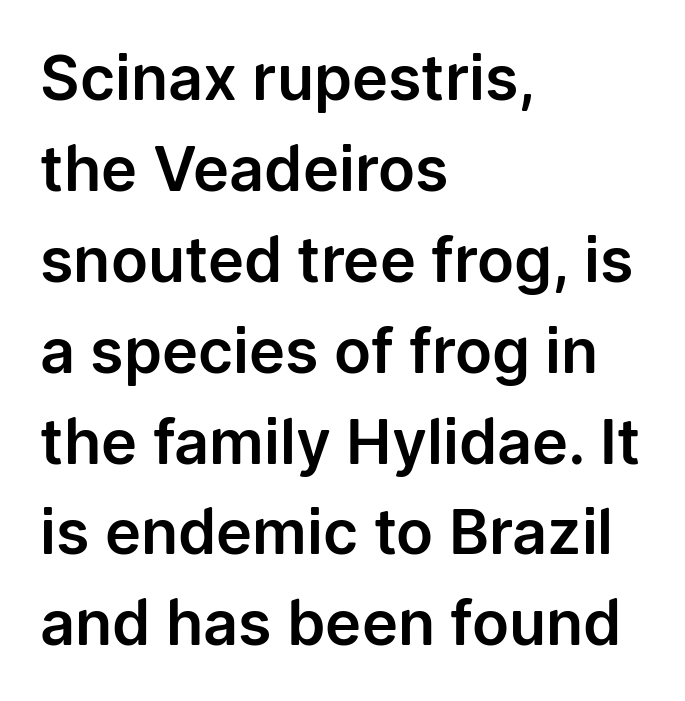
The image shows 61 px sans-serif type, upright; set left-aligned, normal line spacing (1.49x), normal letter spacing, not underlined; low stroke contrast and a medium x-height.
